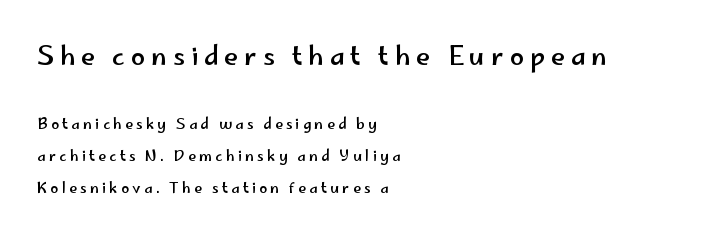
Plain, unruled lines of type. Quick note: not italic, upright. Look at the tracking — it's clearly loosened, letters drifting apart. In terms of leading, this rendering errs on the spacious side.
